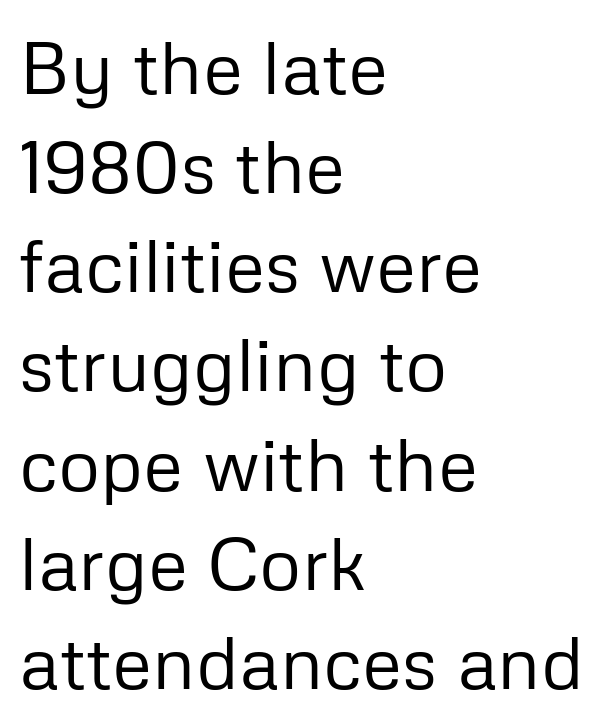
{"serif": "no", "italic": "no", "bold": "no", "weight": "regular", "width": "normal", "stroke_contrast": "low", "x_height": "medium", "monospaced": "no", "underline": "no", "align": "left", "line_spacing": "normal", "line_spacing_ratio": 1.34, "letter_spacing": "normal", "letter_spacing_em": 0.0, "glyph_px": 74}
